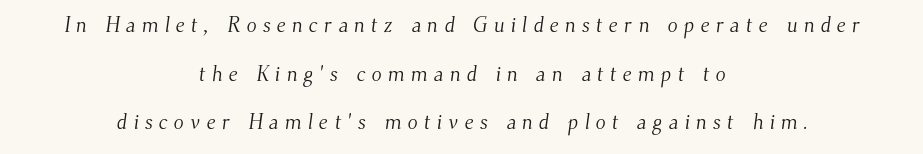
Is the letter spacing exaggerated? Yes — the characters are pushed far apart. Is the type heavy? It reads as light-to-regular instead. The line-height multiplier appears high, well above default. Has an underline been added? It has not. The setting favours the middle, as headings and verse often do.
